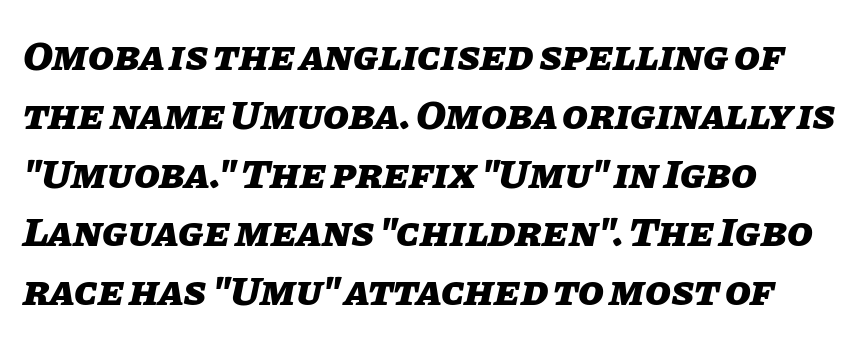
Does the copy run flush right? No — it runs flush left. A typesetter would call this proportional, since set widths differ per character. Reading down the column, the eye jumps a familiar distance to each next line. Designer's note — italics engaged. These lines keep a tight, regular rhythm from letter to letter. The strokes are fattened all the way to bold.
